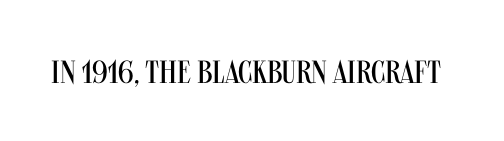
The image shows 32 px regular-weight, condensed sans-serif type, upright; set normal letter spacing, not underlined; medium stroke contrast and a large x-height.
